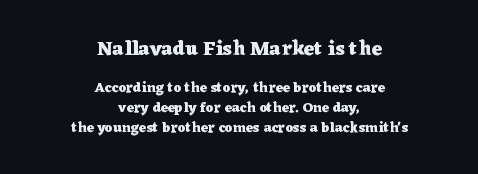
The image shows 20 px bold type, upright; set centered, normal line spacing (1.42x), normal letter spacing, not underlined; the first (top) block is 1.43x larger.
